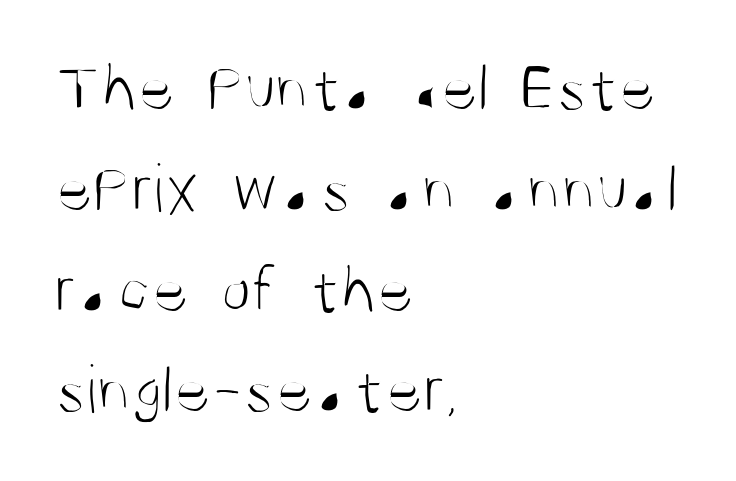
If you measured baseline to baseline, you'd find a middling distance. These lines are composed in type without serifs. The face used here is proportionally spaced, like ordinary book or web type. The compositor pushed each line to the left boundary.
